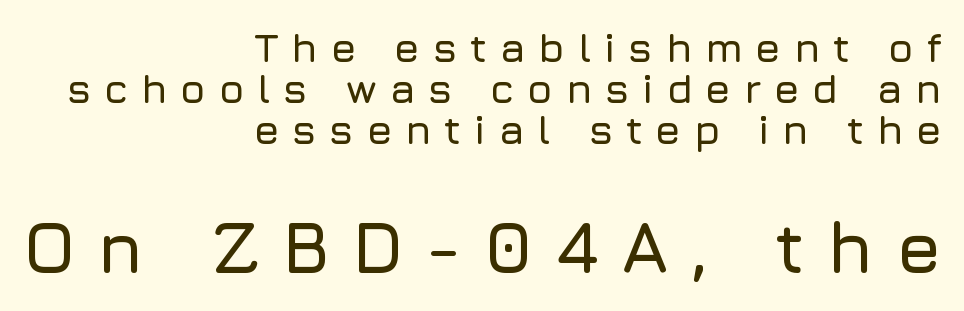
The image shows 72 px sans-serif type, upright; set right-aligned, tight line spacing (1.0x), unusually wide letter spacing (+0.3 em), not underlined; the second (bottom) block is 1.76x larger; low stroke contrast and a medium x-height.
